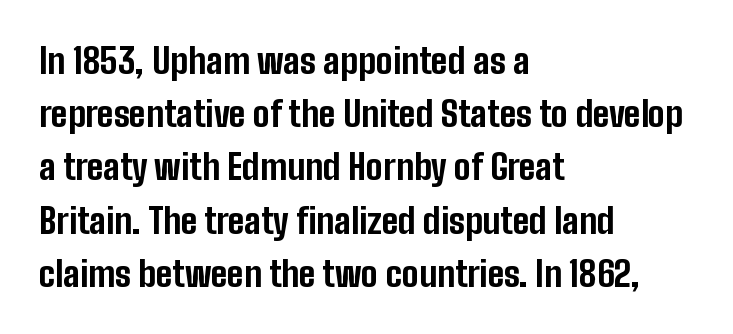
Q: Is the text bold? A: Yes.
Q: Is the text italic (slanted)? A: No, it is upright.
Q: Is the typeface a serif or a sans-serif typeface? A: Sans-serif.
Q: Is the text underlined? A: No.
Q: How is the paragraph aligned? A: Left-aligned.
Q: Is the spacing between letters normal or unusually wide? A: Normal.
Q: Is the spacing between lines tight, normal or loose? A: Normal.
Q: Width (condensed, normal, or wide)? A: Condensed.
Q: Stroke contrast? A: Low.
Q: x-height? A: Medium.
Q: Monospaced? A: No.
